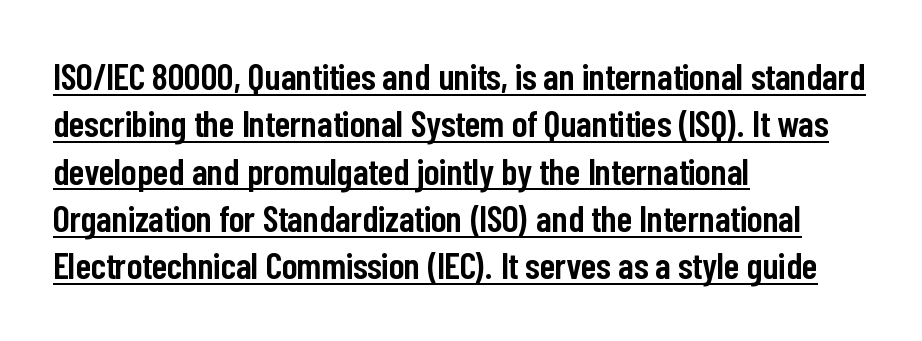
The image shows 37 px semibold, condensed sans-serif type, upright; set left-aligned, normal line spacing (1.28x), normal letter spacing, underlined; low stroke contrast and a medium x-height.
